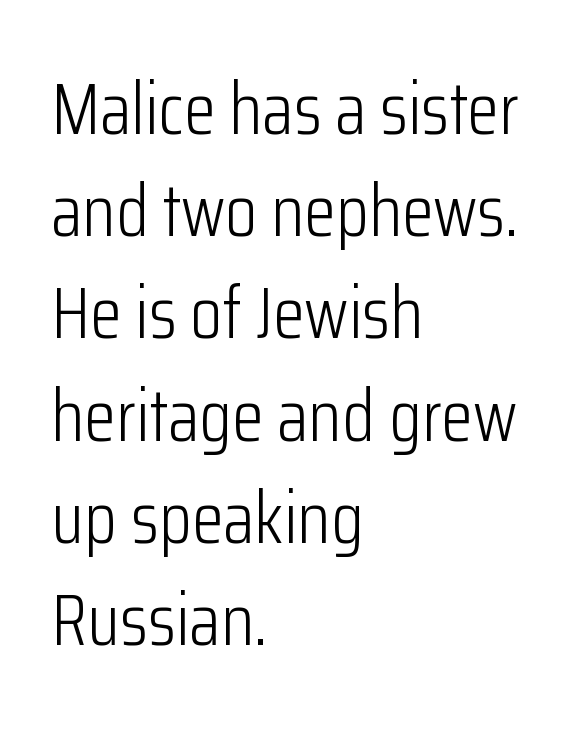
The image shows 73 px light, condensed sans-serif type, upright; set left-aligned, normal line spacing (1.4x), normal letter spacing, not underlined; low stroke contrast and a medium x-height.
